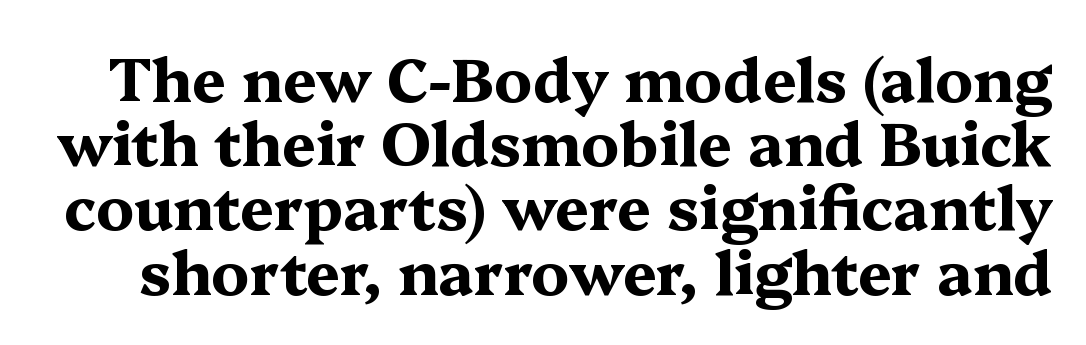
In terms of weight, the rendering is a true, heavy bold. Is this a sans? No — the strokes have serifs. Cramped leading. You could not count columns in this text — the font is proportionally spaced. The baseline area is clear.
